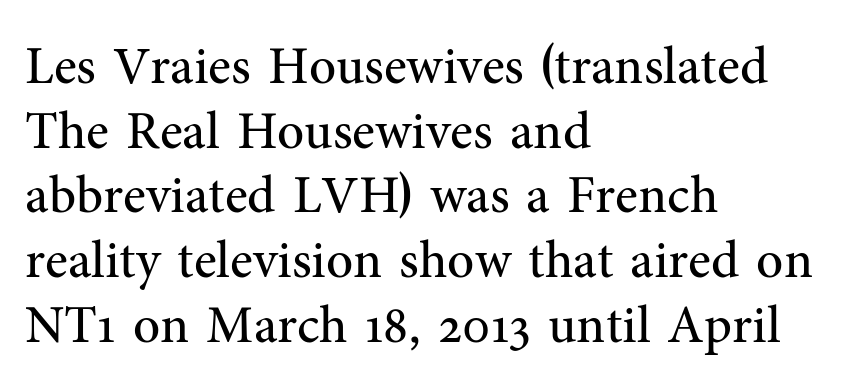
Q: Is the text bold? A: No.
Q: Is the text italic (slanted)? A: No, it is upright.
Q: Is the typeface a serif or a sans-serif typeface? A: Serif.
Q: Is the text underlined? A: No.
Q: How is the paragraph aligned? A: Left-aligned.
Q: Is the spacing between letters normal or unusually wide? A: Normal.
Q: Width (condensed, normal, or wide)? A: Normal.
Q: Stroke contrast? A: Medium.
Q: x-height? A: Medium.
Q: Monospaced? A: No.
